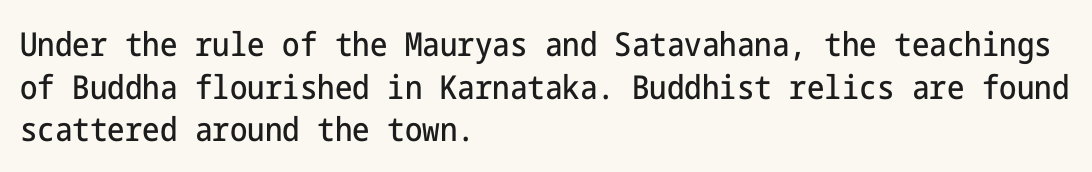
Plain, unruled lines of type. You can tell from the bare stems that sans-serif type was used. A typesetter would call this leading conventional body-copy spacing. The typography opts for an upright posture over an oblique one. A typesetter would call this zero additional tracking. If you drew a ruler down the left edge, every line would touch it.
